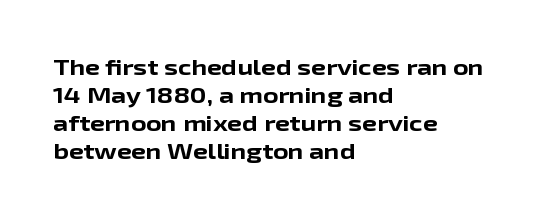
Q: Is the text bold? A: Yes.
Q: Is the text italic (slanted)? A: No, it is upright.
Q: Is the text underlined? A: No.
Q: How is the paragraph aligned? A: Left-aligned.
Q: Is the spacing between letters normal or unusually wide? A: Normal.
Q: Is the spacing between lines tight, normal or loose? A: Normal.
